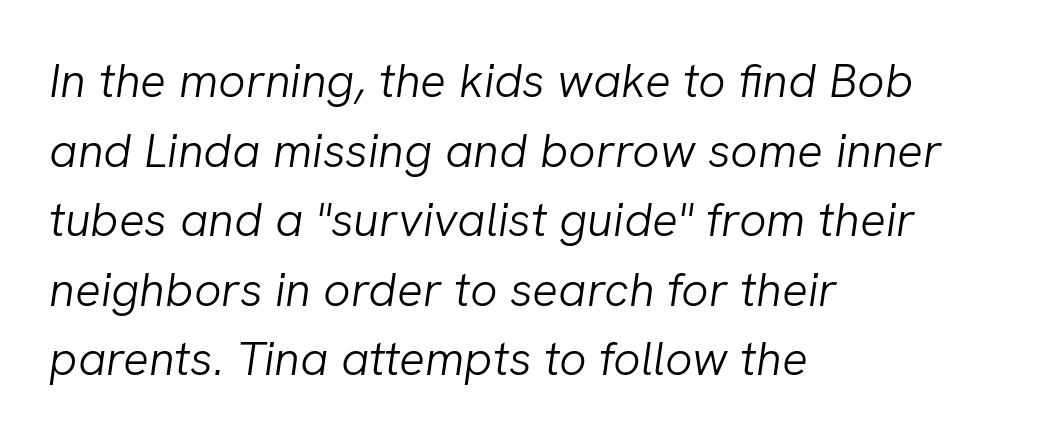
The image shows 48 px light type, italic (leaning right); set left-aligned, normal line spacing (1.45x), normal letter spacing, not underlined; low stroke contrast and a medium x-height.
